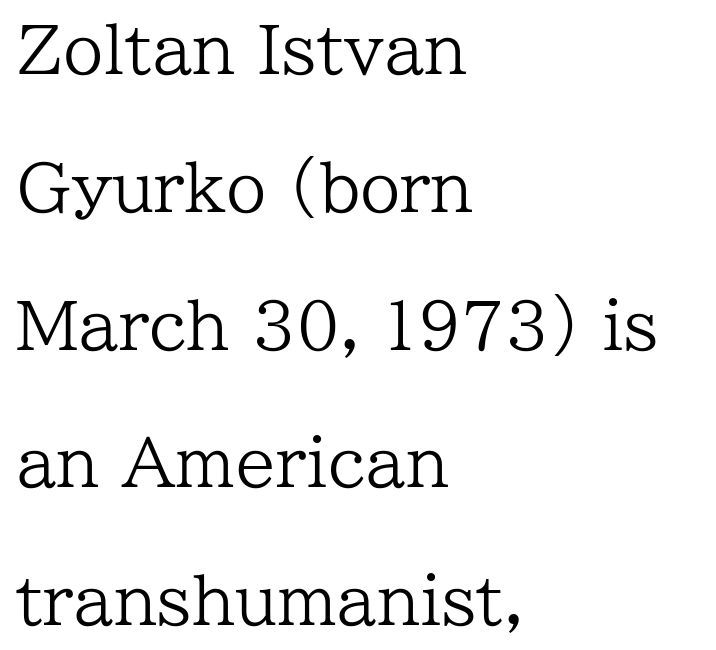
Q: Is the text bold? A: No.
Q: Is the text italic (slanted)? A: No, it is upright.
Q: Is the typeface a serif or a sans-serif typeface? A: Serif.
Q: Is the text underlined? A: No.
Q: How is the paragraph aligned? A: Left-aligned.
Q: Is the spacing between letters normal or unusually wide? A: Normal.
Q: Is the spacing between lines tight, normal or loose? A: Loose.
Q: Width (condensed, normal, or wide)? A: Normal.
Q: Stroke contrast? A: Low.
Q: x-height? A: Medium.
Q: Monospaced? A: No.
